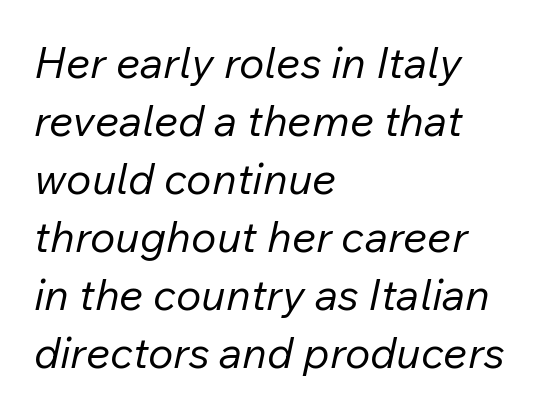
{"italic": "yes", "lean": "right", "slant_degrees": 12, "bold": "no", "weight": "regular", "width": "normal", "stroke_contrast": "low", "x_height": "medium", "monospaced": "no", "underline": "no", "align": "left", "line_spacing": "normal", "line_spacing_ratio": 1.35, "letter_spacing": "normal", "letter_spacing_em": 0.0, "glyph_px": 43}
